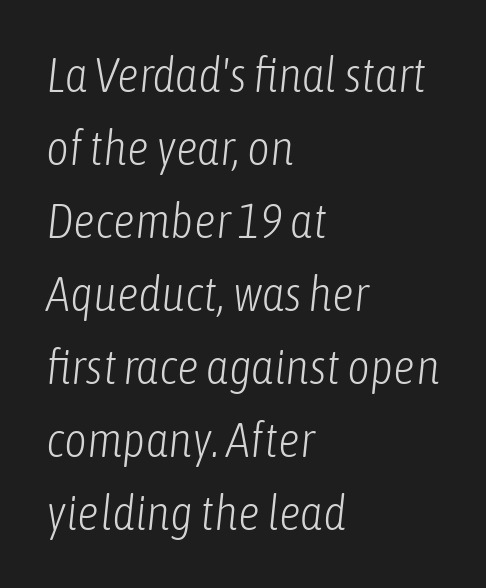
The image shows 49 px light, condensed type, italic (leaning right); set left-aligned, normal line spacing (1.49x), normal letter spacing, not underlined; low stroke contrast and a medium x-height.
